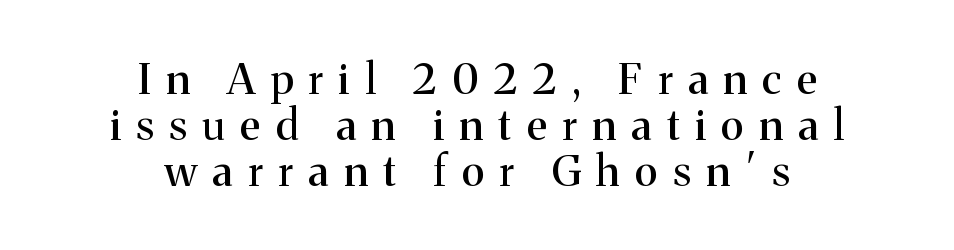
{"serif": "yes", "italic": "no", "width": "normal", "stroke_contrast": "medium", "x_height": "medium", "monospaced": "no", "underline": "no", "align": "center", "line_spacing": "tight", "line_spacing_ratio": 1.07, "letter_spacing": "wide", "letter_spacing_em": 0.36, "glyph_px": 43}
